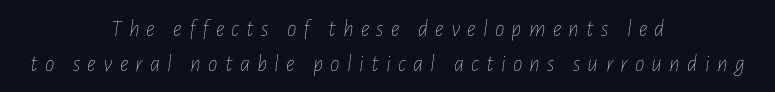
Heft: none added — not bold. The whole block is typeset with a tilt. Words float on clear page, feet unadorned. What stands out about the letter spacing? Its width — letters are far apart.
